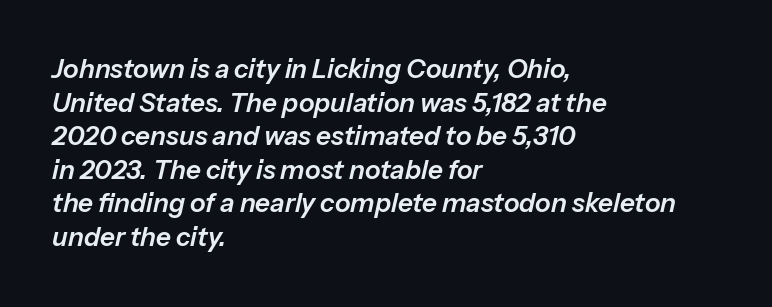
{"italic": "yes", "lean": "right", "slant_degrees": 13, "underline": "no", "align": "left", "line_spacing": "normal", "line_spacing_ratio": 1.29, "letter_spacing": "normal", "letter_spacing_em": 0.0, "glyph_px": 26}
